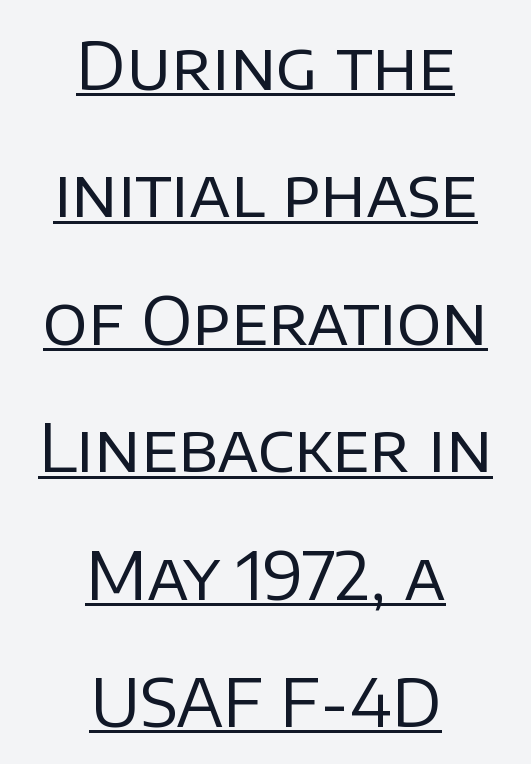
{"serif": "no", "italic": "no", "bold": "no", "weight": "regular", "width": "normal", "stroke_contrast": "low", "x_height": "large", "monospaced": "no", "underline": "yes", "align": "center", "line_spacing": "loose", "line_spacing_ratio": 1.93, "letter_spacing": "normal", "letter_spacing_em": 0.0, "glyph_px": 66}
